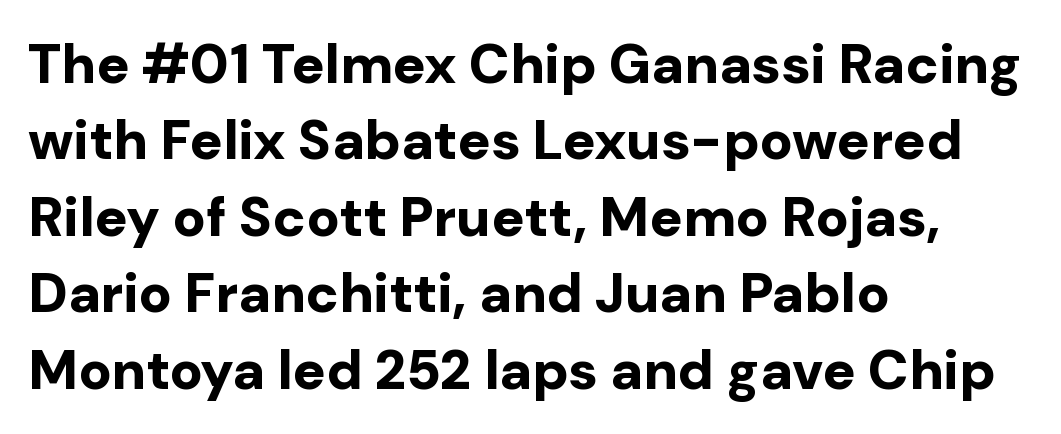
Q: Is the text bold? A: Yes.
Q: Is the text italic (slanted)? A: No, it is upright.
Q: Is the typeface a serif or a sans-serif typeface? A: Sans-serif.
Q: Is the text underlined? A: No.
Q: How is the paragraph aligned? A: Left-aligned.
Q: Is the spacing between letters normal or unusually wide? A: Normal.
Q: Is the spacing between lines tight, normal or loose? A: Normal.
Q: Width (condensed, normal, or wide)? A: Normal.
Q: Stroke contrast? A: Low.
Q: x-height? A: Medium.
Q: Monospaced? A: No.
